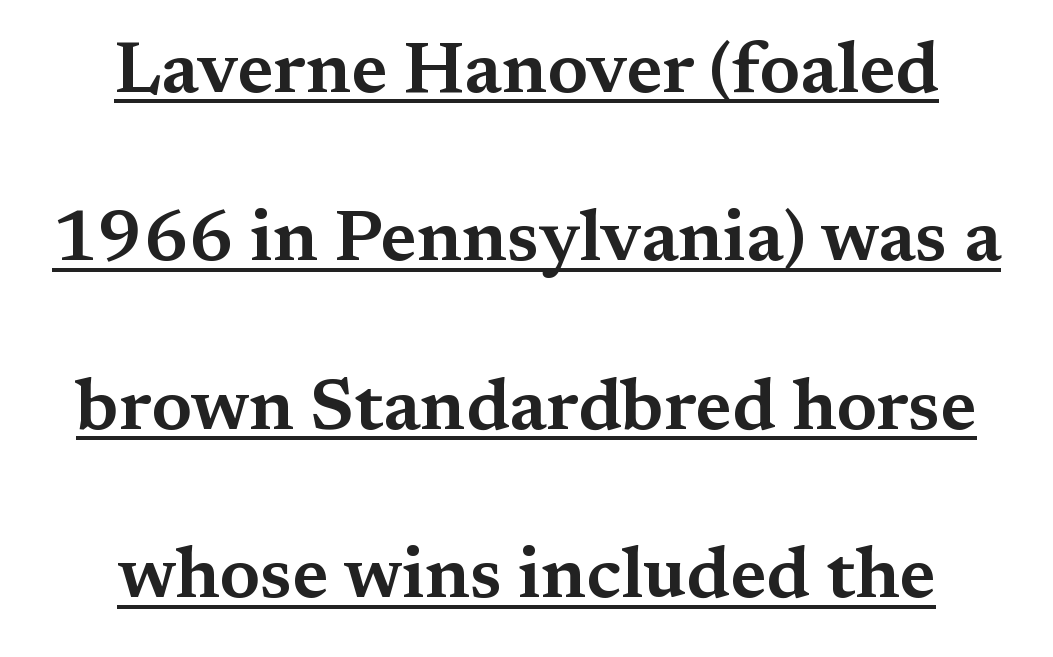
{"serif": "yes", "italic": "no", "width": "wide", "stroke_contrast": "medium", "x_height": "medium", "monospaced": "no", "underline": "yes", "align": "center", "line_spacing": "loose", "line_spacing_ratio": 2.34, "letter_spacing": "normal", "letter_spacing_em": 0.0, "glyph_px": 72}
